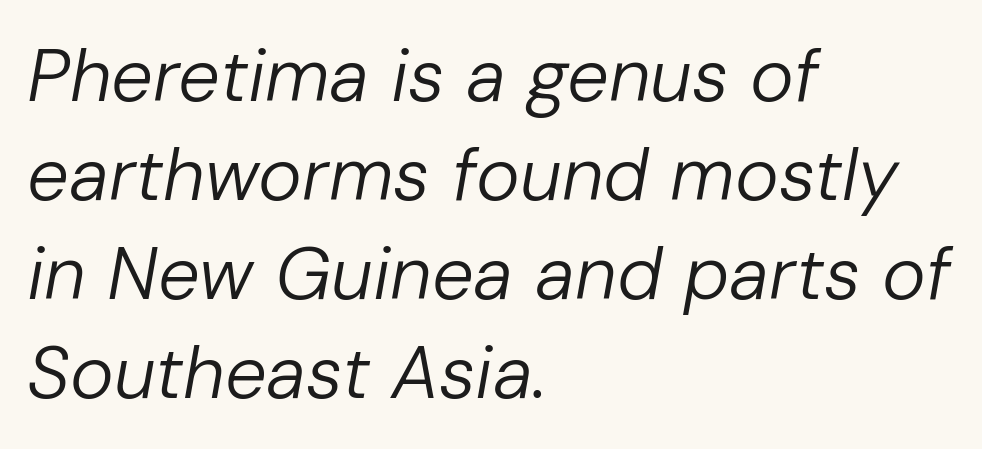
Q: Is the text bold? A: No.
Q: Is the text italic (slanted)? A: Yes, it leans right by about 10 degrees.
Q: Is the text underlined? A: No.
Q: How is the paragraph aligned? A: Left-aligned.
Q: Is the spacing between letters normal or unusually wide? A: Normal.
Q: Is the spacing between lines tight, normal or loose? A: Normal.
Q: Width (condensed, normal, or wide)? A: Normal.
Q: Stroke contrast? A: Low.
Q: x-height? A: Medium.
Q: Monospaced? A: No.
